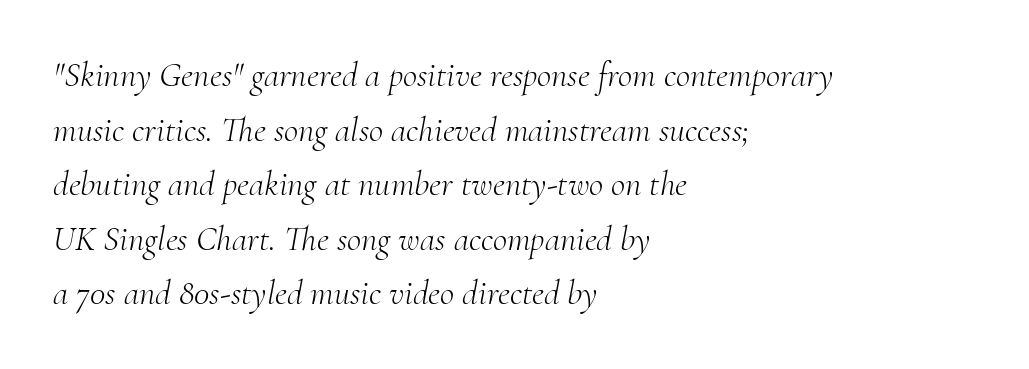
{"serif": "yes", "italic": "yes", "lean": "right", "slant_degrees": 10, "bold": "no", "weight": "light", "width": "normal", "stroke_contrast": "medium", "x_height": "small", "monospaced": "no", "underline": "no", "align": "left", "line_spacing": "normal", "line_spacing_ratio": 1.56, "letter_spacing": "normal", "letter_spacing_em": 0.0, "glyph_px": 35}
